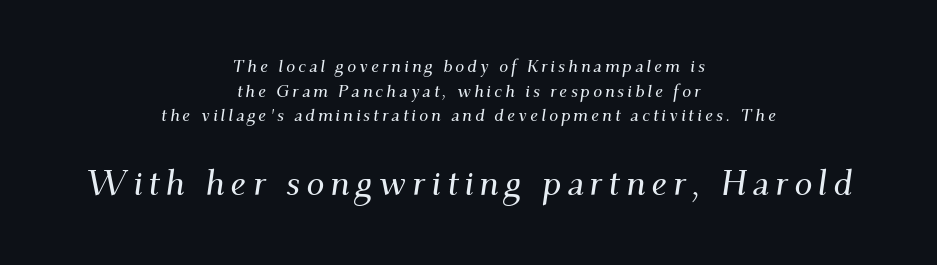
{"serif": "yes", "italic": "yes", "lean": "right", "slant_degrees": 9, "width": "normal", "stroke_contrast": "medium", "x_height": "small", "monospaced": "no", "underline": "no", "align": "center", "line_spacing": "normal", "line_spacing_ratio": 1.37, "larger_block": "second", "size_ratio": 2.0, "glyph_px": 36}
